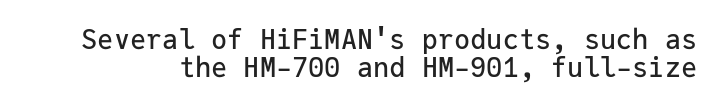
{"italic": "no", "underline": "no", "line_spacing": "tight", "line_spacing_ratio": 1.04, "letter_spacing": "normal", "letter_spacing_em": 0.0, "glyph_px": 27}
